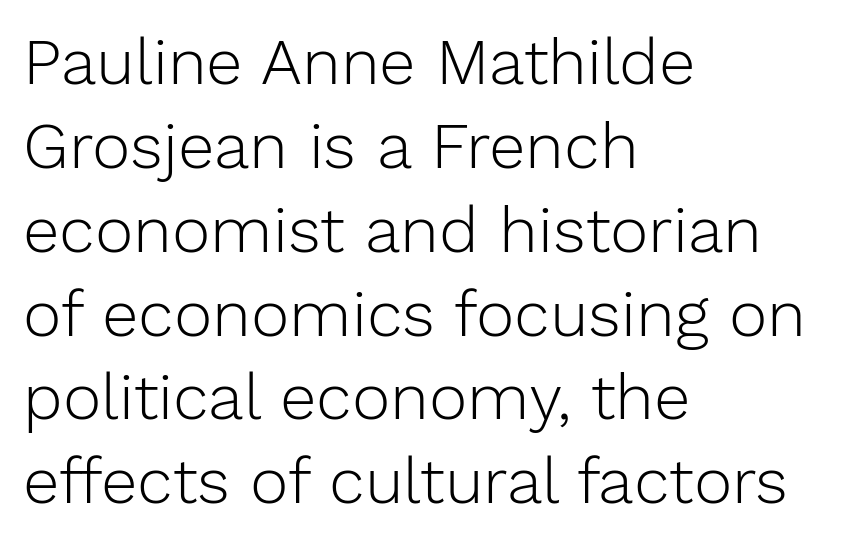
Q: Is the text bold? A: No.
Q: Is the text italic (slanted)? A: No, it is upright.
Q: Is the typeface a serif or a sans-serif typeface? A: Sans-serif.
Q: Is the text underlined? A: No.
Q: How is the paragraph aligned? A: Left-aligned.
Q: Is the spacing between letters normal or unusually wide? A: Normal.
Q: Is the spacing between lines tight, normal or loose? A: Normal.
Q: Width (condensed, normal, or wide)? A: Normal.
Q: Stroke contrast? A: Low.
Q: x-height? A: Medium.
Q: Monospaced? A: No.
